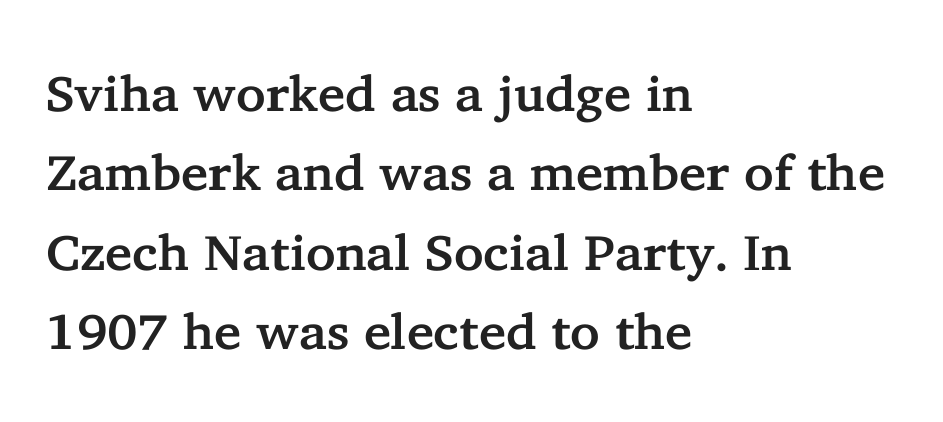
Q: Is the text italic (slanted)? A: No, it is upright.
Q: Is the typeface a serif or a sans-serif typeface? A: Serif.
Q: Is the text underlined? A: No.
Q: How is the paragraph aligned? A: Left-aligned.
Q: Is the spacing between letters normal or unusually wide? A: Normal.
Q: Is the spacing between lines tight, normal or loose? A: Normal.
Q: Width (condensed, normal, or wide)? A: Normal.
Q: Stroke contrast? A: Low.
Q: x-height? A: Medium.
Q: Monospaced? A: No.
